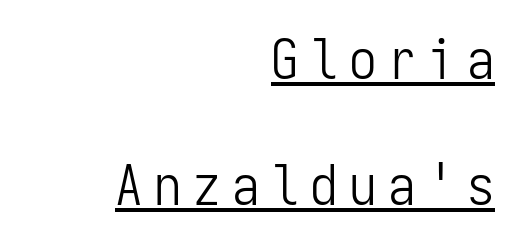
These characters rest on top of a visible drawn line. All the whitespace from short lines collects on the left. Is this a sans? Yes — the strokes have no serifs. Weight class: somewhere from thin through regular.
